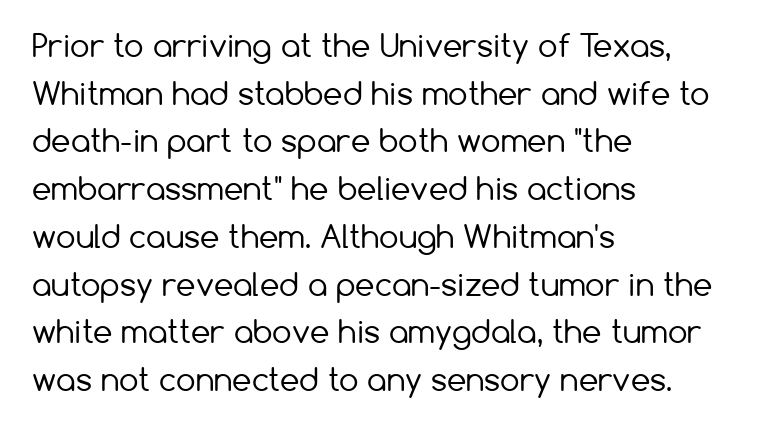
The image shows 31 px regular-weight sans-serif type, upright; set left-aligned, normal line spacing (1.54x), normal letter spacing, not underlined; low stroke contrast and a medium x-height.
